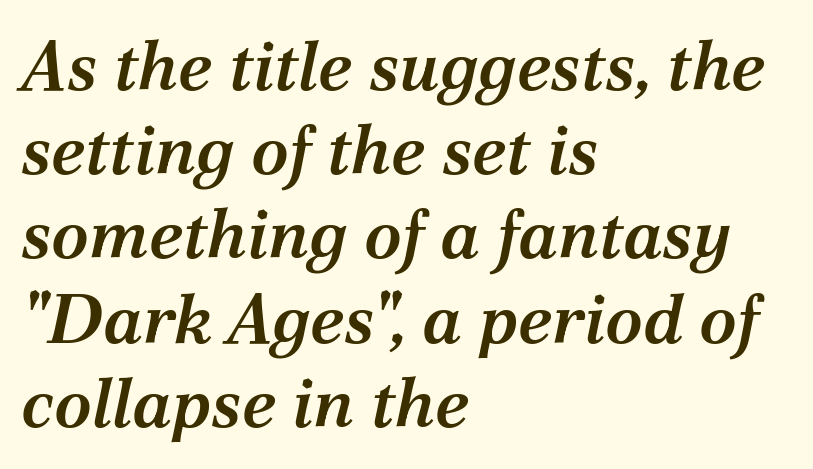
The image shows 69 px semibold serif type, italic (leaning right); set left-aligned, line spacing 1.22x, normal letter spacing, not underlined; medium stroke contrast and a medium x-height.
